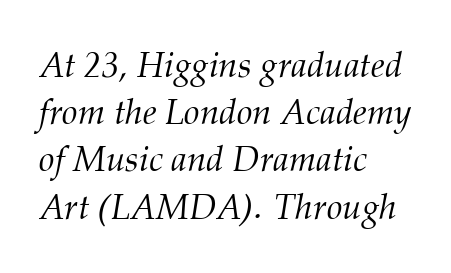
The type family on display is of the serif kind. The font sits on the lighter half of the weight spectrum, regular included. You could call the tracking neutral — neither tight nor loose. If you drew a line through each stem, it would be angled. The ragged edge is on the right, which tells us the setting is flush left. You could not count columns in this text — the font is proportionally spaced.
